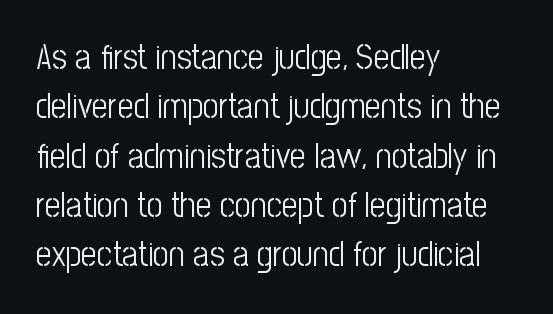
{"serif": "no", "italic": "no", "bold": "no", "weight": "light", "width": "condensed", "stroke_contrast": "low", "x_height": "medium", "monospaced": "no", "underline": "no", "align": "left", "line_spacing": "normal", "line_spacing_ratio": 1.41, "letter_spacing": "normal", "letter_spacing_em": 0.0, "glyph_px": 35}
